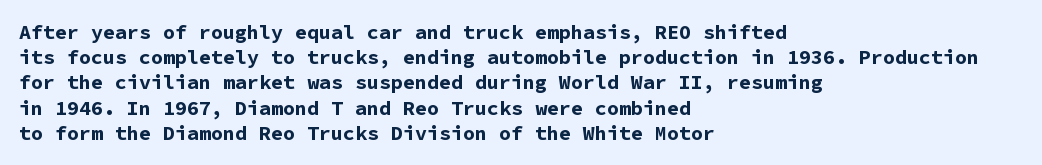
{"italic": "no", "bold": "yes", "underline": "no", "align": "left", "line_spacing": "normal", "line_spacing_ratio": 1.26, "letter_spacing": "normal", "letter_spacing_em": 0.0, "glyph_px": 20}
